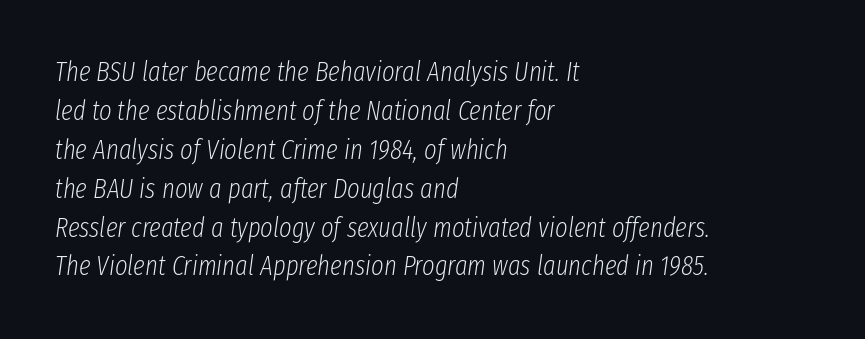
Q: Is the text bold? A: No.
Q: Is the text italic (slanted)? A: Yes, it leans right by about 8 degrees.
Q: Is the text underlined? A: No.
Q: How is the paragraph aligned? A: Left-aligned.
Q: Is the spacing between letters normal or unusually wide? A: Normal.
Q: Is the spacing between lines tight, normal or loose? A: Normal.
